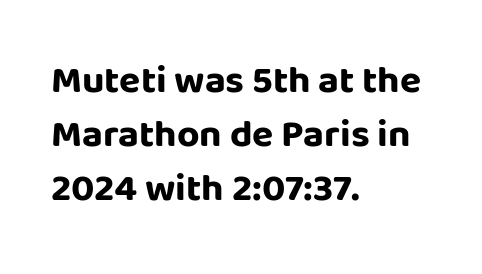
The image shows 39 px bold sans-serif type, upright; set left-aligned, normal line spacing (1.39x), normal letter spacing, not underlined; low stroke contrast and a large x-height.
